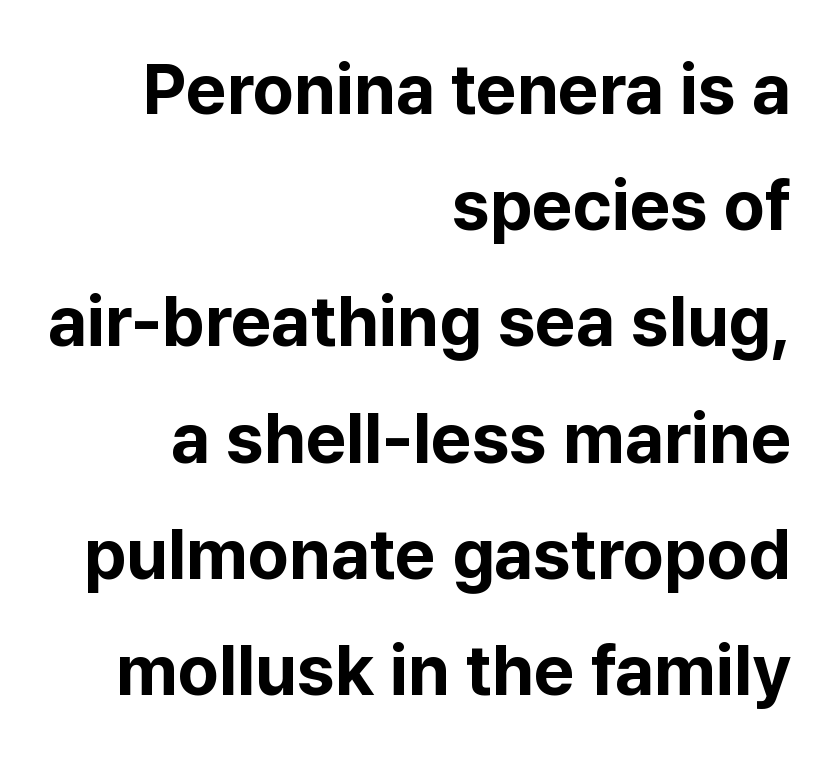
The image shows 70 px bold sans-serif type, upright; set right-aligned, normal line spacing (1.66x), normal letter spacing, not underlined; low stroke contrast and a medium x-height.
